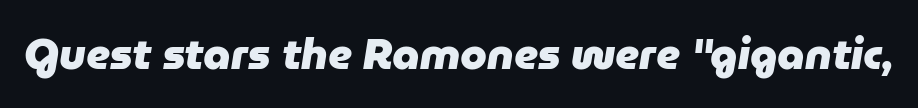
The image shows 43 px heavy type, italic (leaning right); set normal letter spacing, not underlined; low stroke contrast and a medium x-height.
